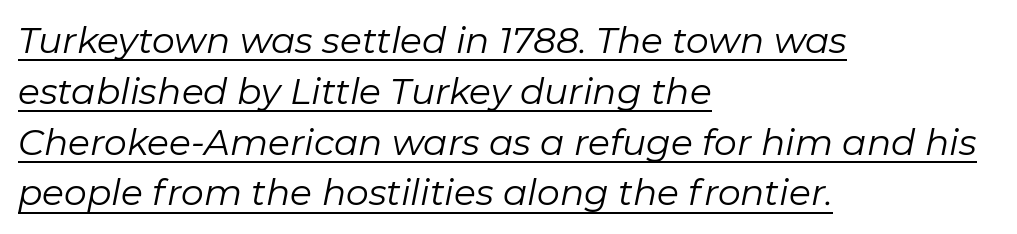
Q: Is the text bold? A: No.
Q: Is the text italic (slanted)? A: Yes, it leans right by about 11 degrees.
Q: Is the text underlined? A: Yes.
Q: How is the paragraph aligned? A: Left-aligned.
Q: Is the spacing between letters normal or unusually wide? A: Normal.
Q: Is the spacing between lines tight, normal or loose? A: Normal.
Q: Width (condensed, normal, or wide)? A: Normal.
Q: Stroke contrast? A: Low.
Q: x-height? A: Medium.
Q: Monospaced? A: No.
